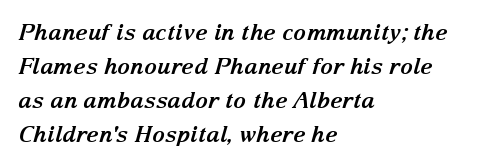
The lettering tilts uniformly, giving the passage an italic look. Horizontal bands of white between lines are of average thickness. The string is rendered with underlining switched off. This sample uses plain, unmodified letter spacing. The paragraph has a hard left edge and a soft right edge.
